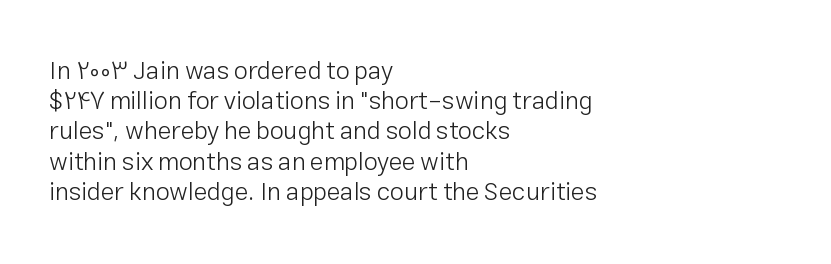
Q: Is the text bold? A: No.
Q: Is the text italic (slanted)? A: No, it is upright.
Q: Is the text underlined? A: No.
Q: How is the paragraph aligned? A: Left-aligned.
Q: Is the spacing between letters normal or unusually wide? A: Normal.
